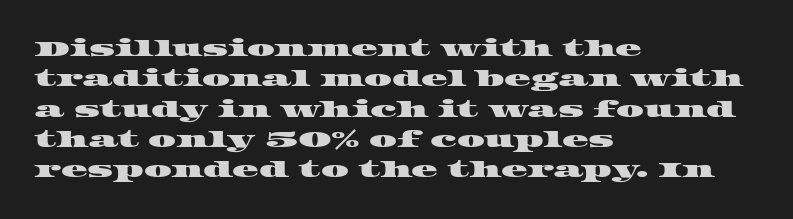
The image shows 22 px text type; set left-aligned, normal line spacing (1.38x), normal letter spacing, not underlined.
